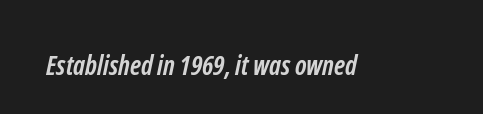
{"bold": "yes", "underline": "no", "letter_spacing": "normal", "letter_spacing_em": 0.0, "glyph_px": 27}
